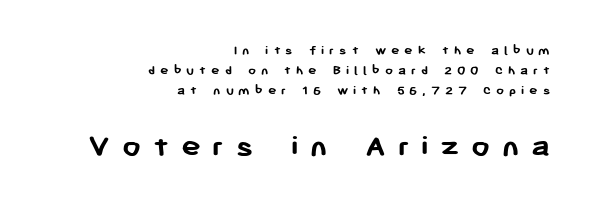
{"serif": "no", "italic": "no", "bold": "yes", "weight": "semibold", "width": "normal", "stroke_contrast": "low", "x_height": "medium", "monospaced": "no", "underline": "no", "align": "right", "line_spacing": "normal", "line_spacing_ratio": 1.44, "letter_spacing": "wide", "letter_spacing_em": 0.35, "larger_block": "second", "size_ratio": 2.36, "glyph_px": 33}
